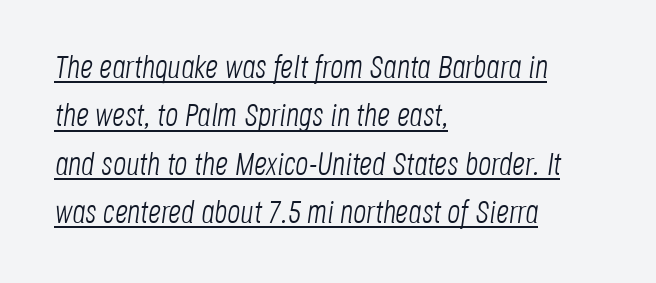
Q: Is the text bold? A: No.
Q: Is the text italic (slanted)? A: Yes, it leans right by about 8 degrees.
Q: Is the text underlined? A: Yes.
Q: How is the paragraph aligned? A: Left-aligned.
Q: Is the spacing between letters normal or unusually wide? A: Normal.
Q: Is the spacing between lines tight, normal or loose? A: Normal.
Q: Width (condensed, normal, or wide)? A: Condensed.
Q: Stroke contrast? A: Low.
Q: x-height? A: Large.
Q: Monospaced? A: No.
